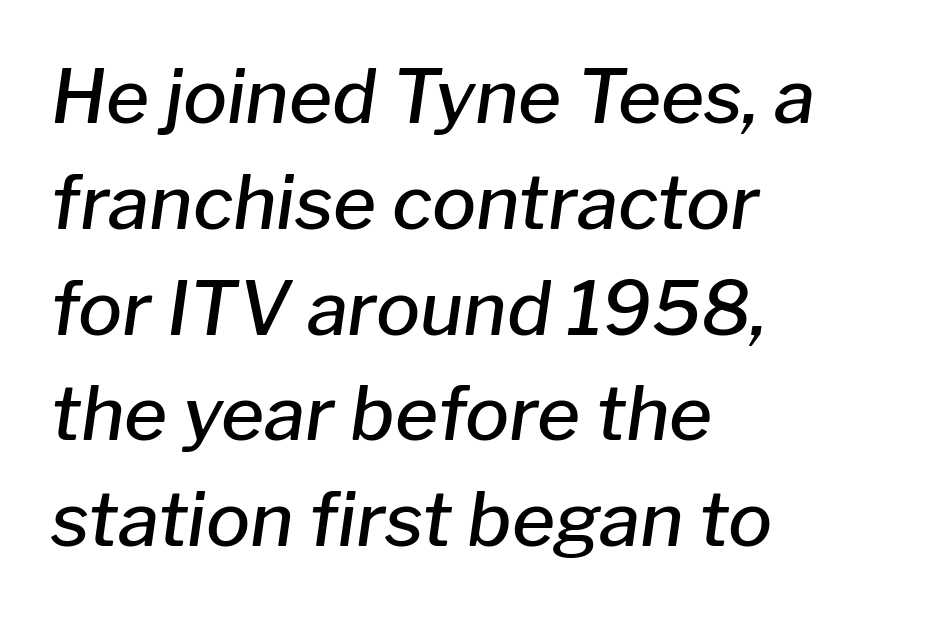
Q: Is the text bold? A: Semi-bold.
Q: Is the text italic (slanted)? A: Yes, it leans right by about 8 degrees.
Q: Is the text underlined? A: No.
Q: How is the paragraph aligned? A: Left-aligned.
Q: Is the spacing between letters normal or unusually wide? A: Normal.
Q: Is the spacing between lines tight, normal or loose? A: Normal.
Q: Width (condensed, normal, or wide)? A: Normal.
Q: Stroke contrast? A: Low.
Q: x-height? A: Medium.
Q: Monospaced? A: No.
